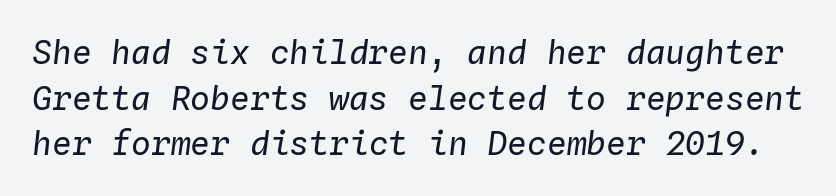
{"italic": "yes", "lean": "right", "slant_degrees": 4, "bold": "no", "weight": "regular", "width": "normal", "stroke_contrast": "low", "x_height": "medium", "monospaced": "yes", "underline": "no", "line_spacing": "normal", "line_spacing_ratio": 1.38, "letter_spacing": "normal", "letter_spacing_em": 0.0, "glyph_px": 33}
